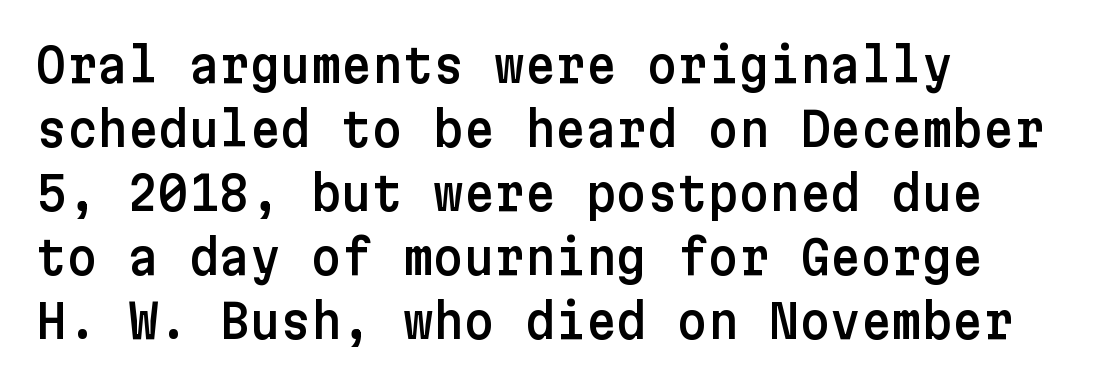
Q: Is the text italic (slanted)? A: No, it is upright.
Q: Is the typeface a serif or a sans-serif typeface? A: Sans-serif.
Q: Is the text underlined? A: No.
Q: How is the paragraph aligned? A: Left-aligned.
Q: Is the spacing between letters normal or unusually wide? A: Normal.
Q: Is the spacing between lines tight, normal or loose? A: Normal.
Q: Width (condensed, normal, or wide)? A: Normal.
Q: Stroke contrast? A: Low.
Q: x-height? A: Medium.
